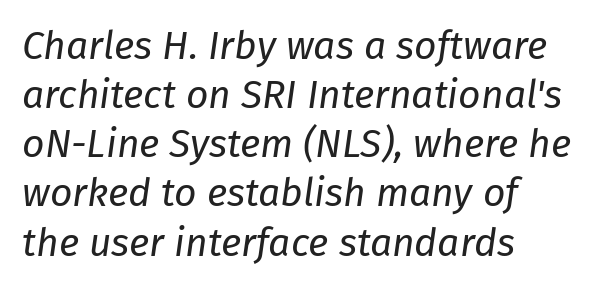
Glyph-to-glyph distance matches everyday printed text. A normal amount of white space separates one row of letters from the next. A bare baseline throughout the passage. Stroke thickness stays within the range of a standard reading face or lighter.
